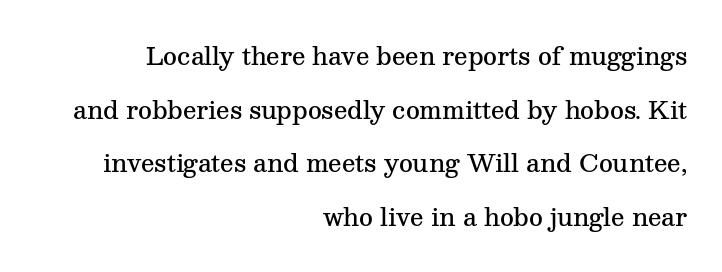
{"italic": "no", "bold": "semi", "underline": "no", "align": "right", "line_spacing": "loose", "line_spacing_ratio": 2.23, "letter_spacing": "normal", "letter_spacing_em": 0.0, "glyph_px": 24}
